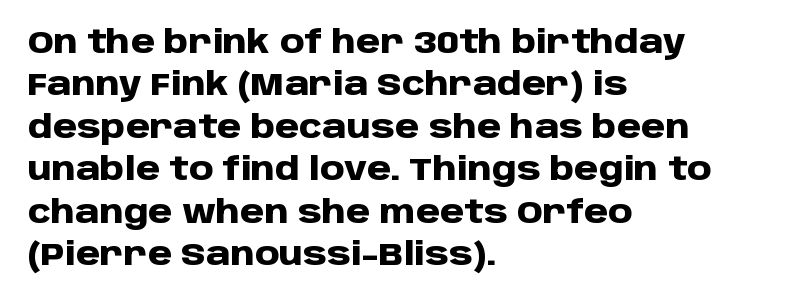
Posture: upright roman. Typographically, this falls in the sans-serif category. Anything drawn beneath the words? Only blank space. The passage shown is typed in a proportional face where columns would drift. Tracking value appears to be zero — textbook default spacing.
